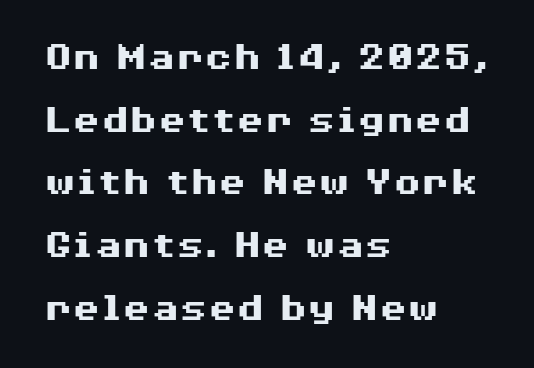
Interline gaps are of average width in this sample. Notice how the passage keeps a crisp vertical edge on the left only. Examine the stroke ends and you'll find no serifs. The gap between lines stays unmarked. Short note: letters normally spaced.
